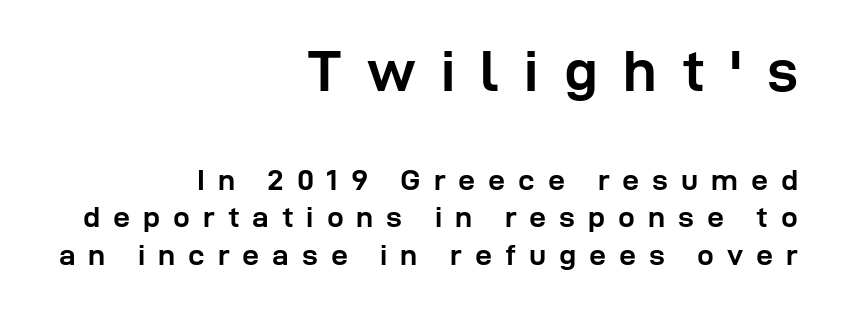
Q: Is the text bold? A: Yes.
Q: Is the text italic (slanted)? A: No, it is upright.
Q: Is the typeface a serif or a sans-serif typeface? A: Sans-serif.
Q: Is the text underlined? A: No.
Q: How is the paragraph aligned? A: Right-aligned.
Q: Is the spacing between letters normal or unusually wide? A: Unusually wide.
Q: Is the spacing between lines tight, normal or loose? A: Normal.
Q: Which block of text is set in a larger size, the first (top) or the second (bottom)? A: The first (top) one.
Q: Width (condensed, normal, or wide)? A: Normal.
Q: Stroke contrast? A: Low.
Q: x-height? A: Medium.
Q: Monospaced? A: No.
